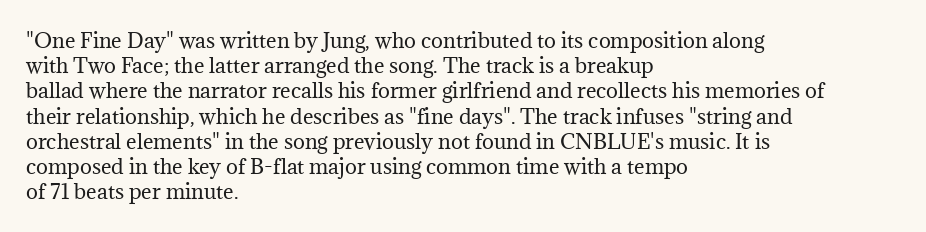
How would I describe the line gaps? Plain and ordinary. Stem width sits at or under what a default text font uses. Posture: straight, roman, zero tilt. Underlining? Definitely not there. How are the letters spaced? Ordinarily, with no added tracking. Alignment: flush left.
